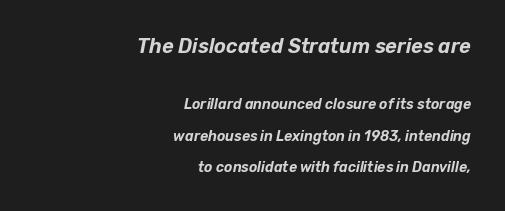
{"italic": "yes", "lean": "right", "slant_degrees": 12, "underline": "no", "align": "right", "line_spacing": "loose", "line_spacing_ratio": 2.26, "letter_spacing": "normal", "letter_spacing_em": 0.0, "larger_block": "first", "size_ratio": 1.43, "glyph_px": 20}
